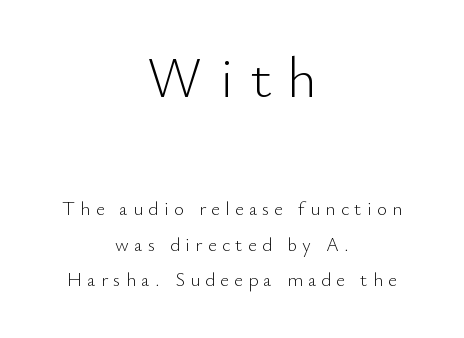
{"serif": "no", "italic": "no", "bold": "no", "weight": "light", "width": "normal", "stroke_contrast": "low", "x_height": "small", "monospaced": "no", "underline": "no", "align": "center", "line_spacing_ratio": 1.87, "letter_spacing": "wide", "letter_spacing_em": 0.28, "larger_block": "first", "size_ratio": 3.0, "glyph_px": 57}
